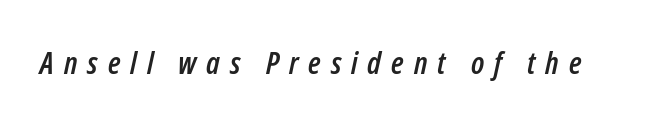
The image shows 31 px condensed type, italic (leaning right); set unusually wide letter spacing (+0.32 em), not underlined; low stroke contrast and a medium x-height.
